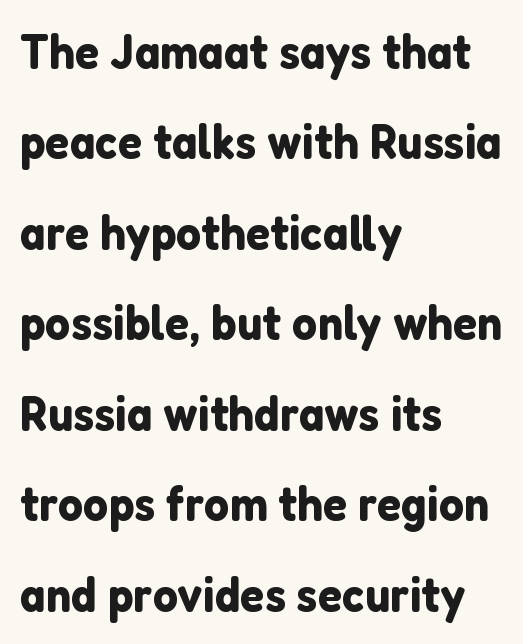
{"serif": "no", "italic": "no", "width": "normal", "stroke_contrast": "low", "x_height": "medium", "monospaced": "no", "underline": "no", "align": "left", "line_spacing_ratio": 1.81, "letter_spacing": "normal", "letter_spacing_em": 0.0, "glyph_px": 50}
